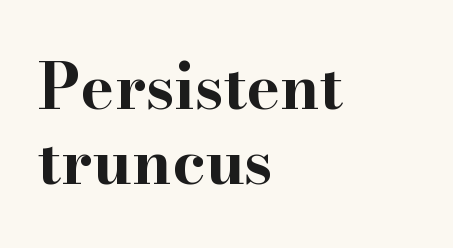
Q: Is the text bold? A: Yes.
Q: Is the text italic (slanted)? A: No, it is upright.
Q: Is the typeface a serif or a sans-serif typeface? A: Serif.
Q: Is the text underlined? A: No.
Q: How is the paragraph aligned? A: Left-aligned.
Q: Is the spacing between letters normal or unusually wide? A: Normal.
Q: Width (condensed, normal, or wide)? A: Wide.
Q: Stroke contrast? A: High.
Q: x-height? A: Small.
Q: Monospaced? A: No.
